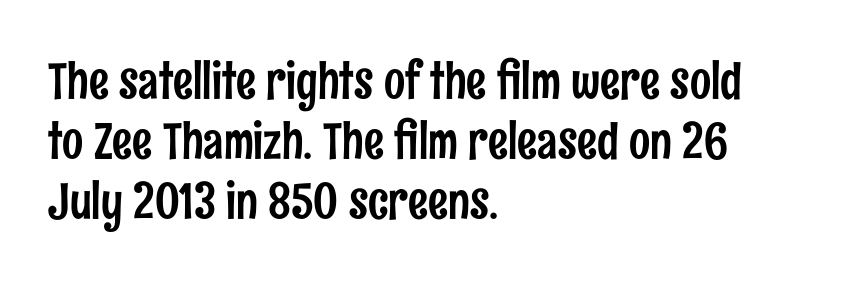
{"serif": "no", "italic": "no", "width": "condensed", "stroke_contrast": "low", "x_height": "medium", "monospaced": "no", "underline": "no", "align": "left", "line_spacing_ratio": 1.2, "letter_spacing": "normal", "letter_spacing_em": 0.0, "glyph_px": 50}
